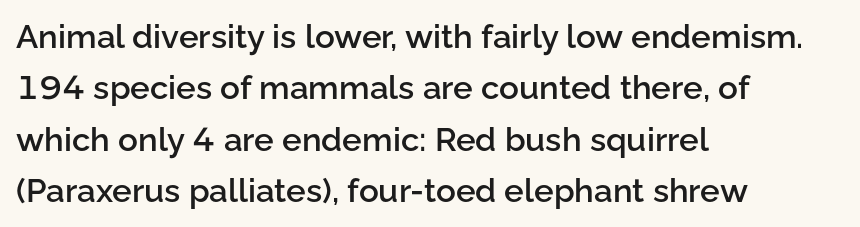
Q: Is the text bold? A: Semi-bold.
Q: Is the text italic (slanted)? A: No, it is upright.
Q: Is the typeface a serif or a sans-serif typeface? A: Sans-serif.
Q: Is the text underlined? A: No.
Q: How is the paragraph aligned? A: Left-aligned.
Q: Is the spacing between letters normal or unusually wide? A: Normal.
Q: Is the spacing between lines tight, normal or loose? A: Normal.
Q: Width (condensed, normal, or wide)? A: Normal.
Q: Stroke contrast? A: Low.
Q: x-height? A: Medium.
Q: Monospaced? A: No.
